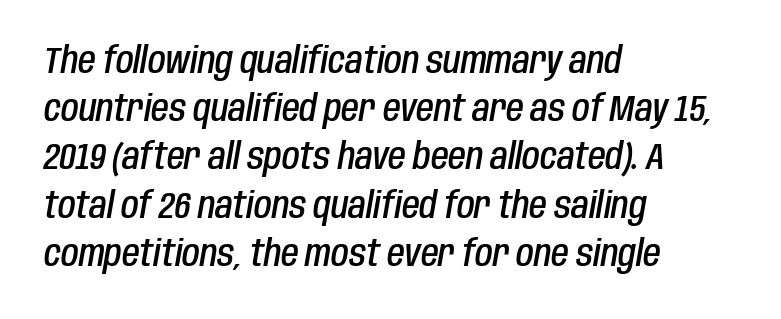
Weight: semibold (demi). The passage is arranged the way most books set body copy — flush left. Would a proofreader flag this as italicized? Yes. Looks like regular typesetting: each glyph gets only the width it needs. Bare-footed words on every line. In terms of letterspacing, this is plain default setting.
